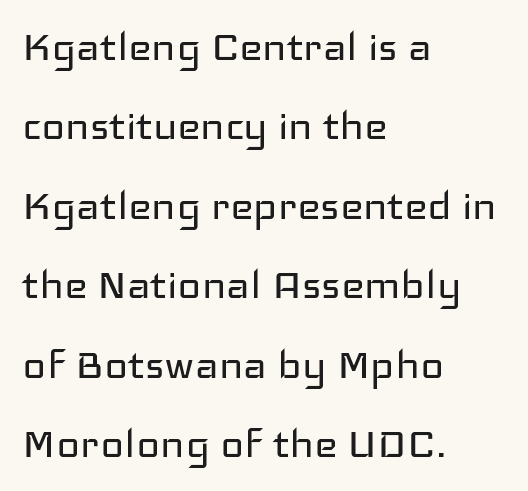
Q: Is the text bold? A: No.
Q: Is the text italic (slanted)? A: No, it is upright.
Q: Is the typeface a serif or a sans-serif typeface? A: Sans-serif.
Q: Is the text underlined? A: No.
Q: How is the paragraph aligned? A: Left-aligned.
Q: Is the spacing between letters normal or unusually wide? A: Normal.
Q: Is the spacing between lines tight, normal or loose? A: Normal.
Q: Width (condensed, normal, or wide)? A: Wide.
Q: Stroke contrast? A: Low.
Q: x-height? A: Medium.
Q: Monospaced? A: No.
